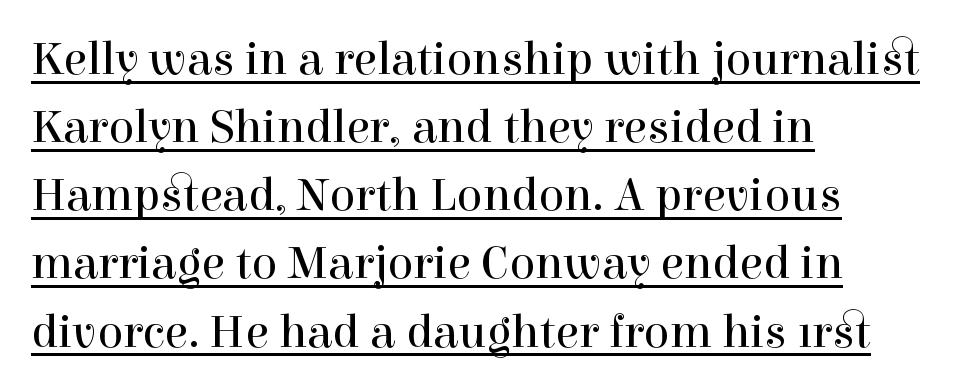
The image shows 48 px regular-weight serif type, upright; set left-aligned, normal line spacing (1.42x), normal letter spacing, underlined; a medium x-height.
